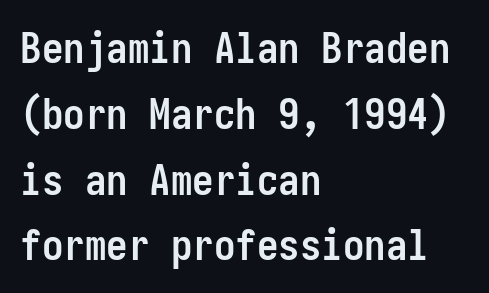
Q: Is the text bold? A: Yes.
Q: Is the text italic (slanted)? A: No, it is upright.
Q: Is the typeface a serif or a sans-serif typeface? A: Sans-serif.
Q: Is the text underlined? A: No.
Q: How is the paragraph aligned? A: Left-aligned.
Q: Is the spacing between letters normal or unusually wide? A: Normal.
Q: Is the spacing between lines tight, normal or loose? A: Normal.
Q: Width (condensed, normal, or wide)? A: Condensed.
Q: Stroke contrast? A: Low.
Q: x-height? A: Medium.
